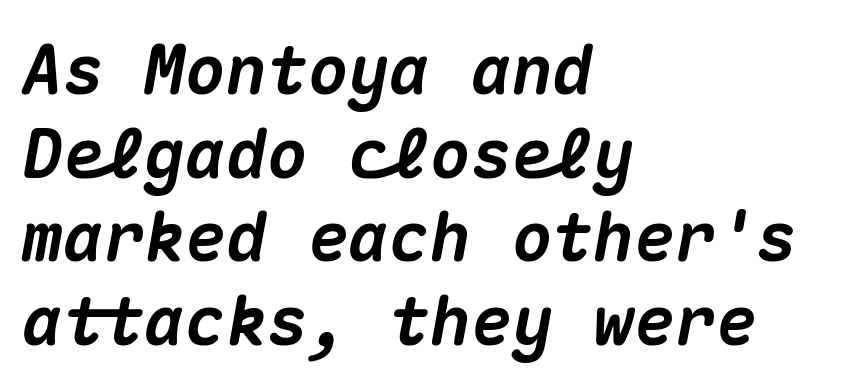
Q: Is the text bold? A: Yes.
Q: Is the text italic (slanted)? A: Yes, it leans right by about 10 degrees.
Q: Is the text underlined? A: No.
Q: How is the paragraph aligned? A: Left-aligned.
Q: Is the spacing between letters normal or unusually wide? A: Normal.
Q: Width (condensed, normal, or wide)? A: Normal.
Q: Stroke contrast? A: Medium.
Q: x-height? A: Medium.
Q: Monospaced? A: Yes.
